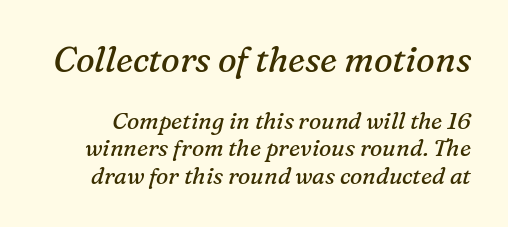
Each word holds together tightly as a unit, with standard inter-letter gaps. This is serif lettering, the kind often seen in printed books. Weight class: somewhere from thin through regular. If you drew a line through each stem, it would be angled. Scale decreases going downward across the two blocks.
